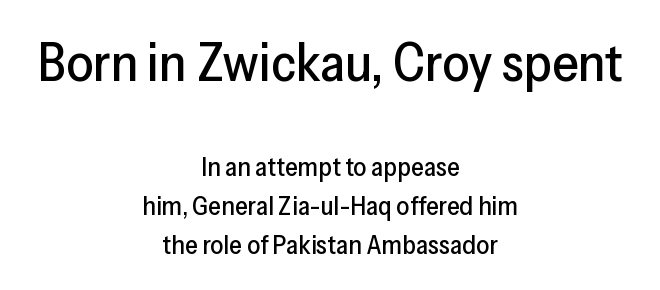
{"serif": "no", "italic": "no", "width": "normal", "stroke_contrast": "low", "x_height": "medium", "monospaced": "no", "underline": "no", "align": "center", "line_spacing": "normal", "line_spacing_ratio": 1.5, "letter_spacing": "normal", "letter_spacing_em": 0.0, "larger_block": "first", "size_ratio": 2.04, "glyph_px": 53}
